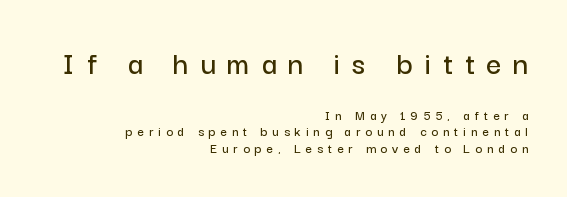
{"serif": "no", "italic": "no", "width": "normal", "stroke_contrast": "low", "x_height": "medium", "monospaced": "no", "underline": "no", "align": "right", "line_spacing_ratio": 1.19, "letter_spacing": "wide", "letter_spacing_em": 0.36, "larger_block": "first", "size_ratio": 2.36, "glyph_px": 33}
